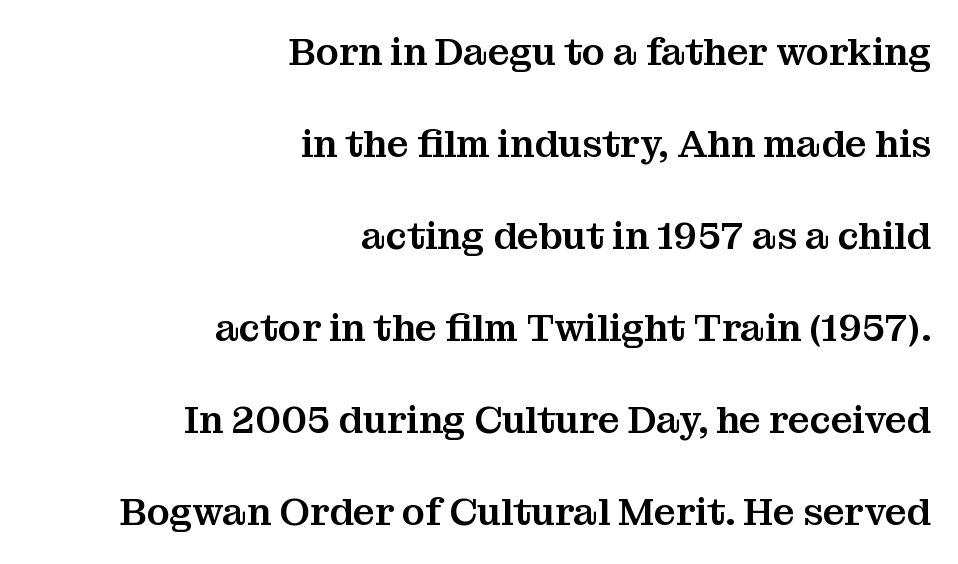
Q: Is the text italic (slanted)? A: No, it is upright.
Q: Is the typeface a serif or a sans-serif typeface? A: Serif.
Q: Is the text underlined? A: No.
Q: How is the paragraph aligned? A: Right-aligned.
Q: Is the spacing between letters normal or unusually wide? A: Normal.
Q: Is the spacing between lines tight, normal or loose? A: Loose.
Q: Width (condensed, normal, or wide)? A: Normal.
Q: Stroke contrast? A: Medium.
Q: x-height? A: Medium.
Q: Monospaced? A: No.
